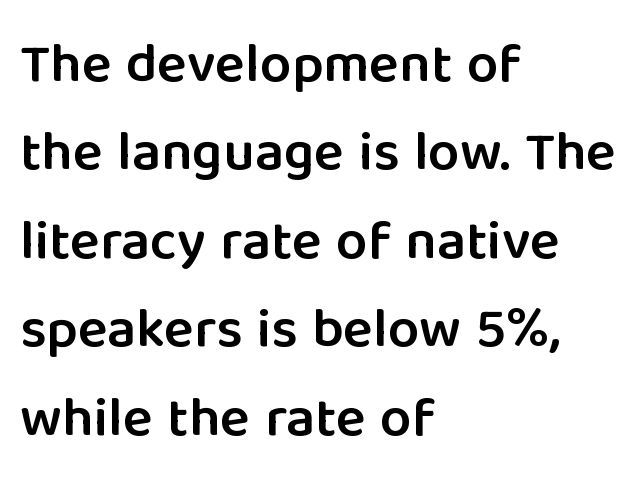
Q: Is the text bold? A: Semi-bold.
Q: Is the text italic (slanted)? A: No, it is upright.
Q: Is the typeface a serif or a sans-serif typeface? A: Sans-serif.
Q: Is the text underlined? A: No.
Q: How is the paragraph aligned? A: Left-aligned.
Q: Is the spacing between letters normal or unusually wide? A: Normal.
Q: Is the spacing between lines tight, normal or loose? A: Normal.
Q: Width (condensed, normal, or wide)? A: Normal.
Q: Stroke contrast? A: Low.
Q: x-height? A: Medium.
Q: Monospaced? A: No.
